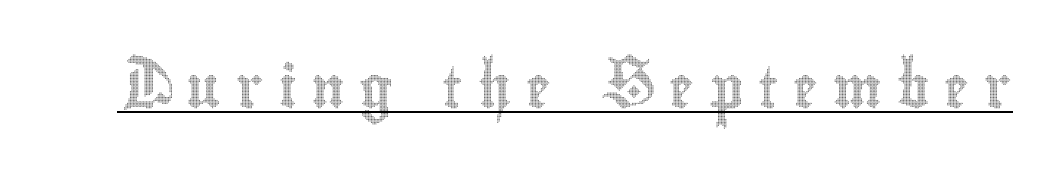
The image shows 41 px condensed type, upright; set unusually wide letter spacing (+0.37 em), underlined; a small x-height.
